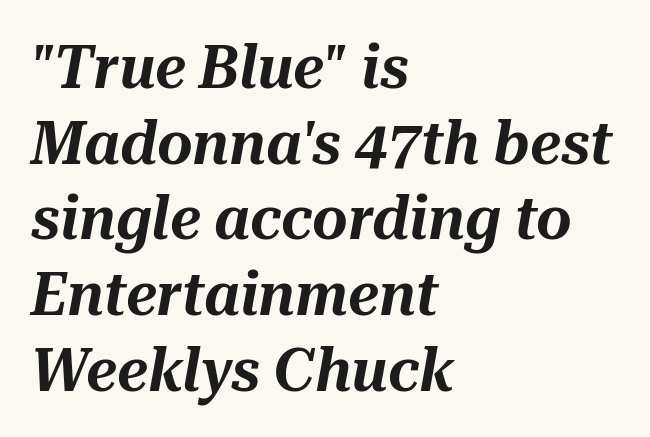
Casual observation: everything's shoved over to the left. Default kerning and tracking; the words read as compact shapes. You could not count columns in this text — the font is proportionally spaced. Style check: oblique.
